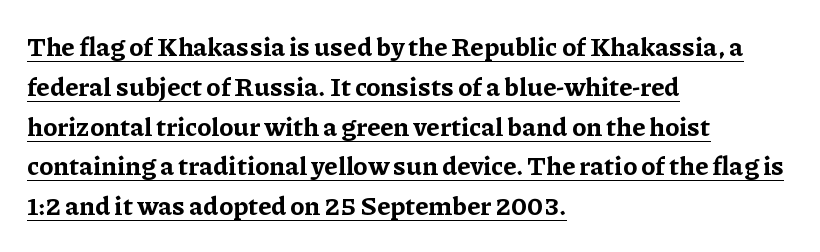
The image shows 26 px bold type, upright; set left-aligned, normal line spacing (1.53x), normal letter spacing, underlined.
